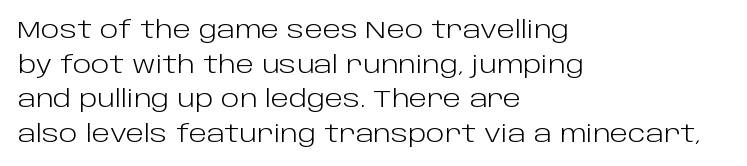
{"italic": "no", "bold": "no", "underline": "no", "align": "left", "line_spacing": "normal", "line_spacing_ratio": 1.44, "letter_spacing": "normal", "letter_spacing_em": 0.0, "glyph_px": 24}
